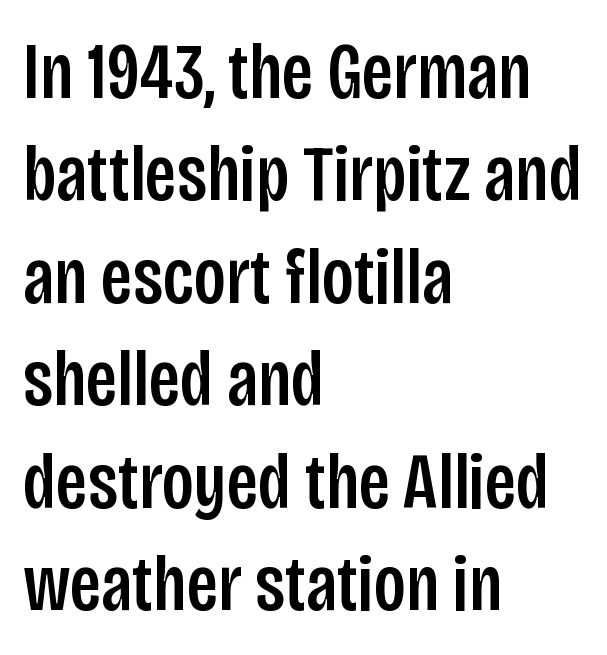
Here the glyphs are tracked normally, forming tight word shapes. Alignment: flush left. Tall strokes in this sample are plumb rather than angled. The words here are not underlined. The rendering shows plain stroke endings on the letterforms — a sans-serif design. Horizontal bands of white between lines are of average thickness.
